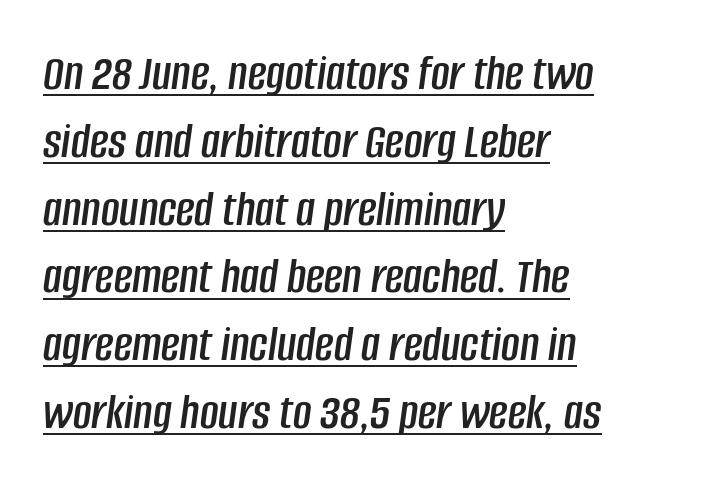
The image shows 51 px condensed type, italic (leaning right); set left-aligned, normal line spacing (1.33x), normal letter spacing, underlined; low stroke contrast and a large x-height.
